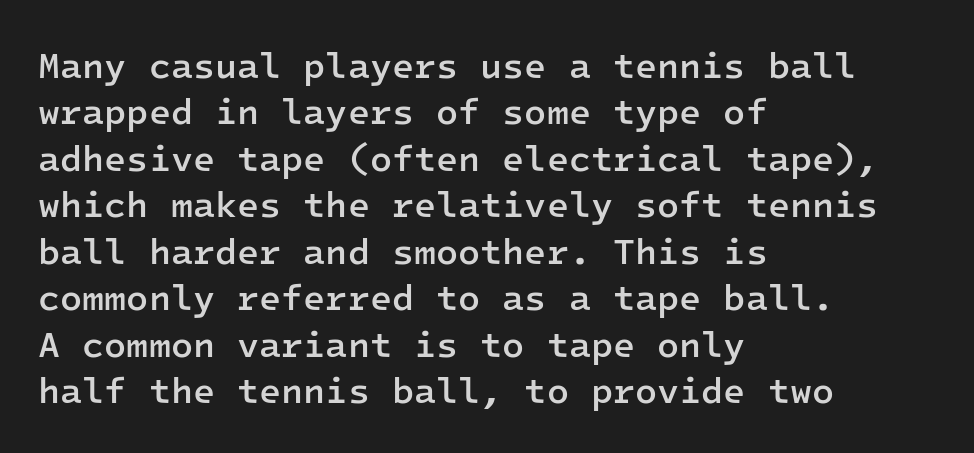
The image shows 36 px semibold sans-serif type, upright, monospaced; set left-aligned, normal line spacing (1.29x), normal letter spacing, not underlined; low stroke contrast and a medium x-height.
